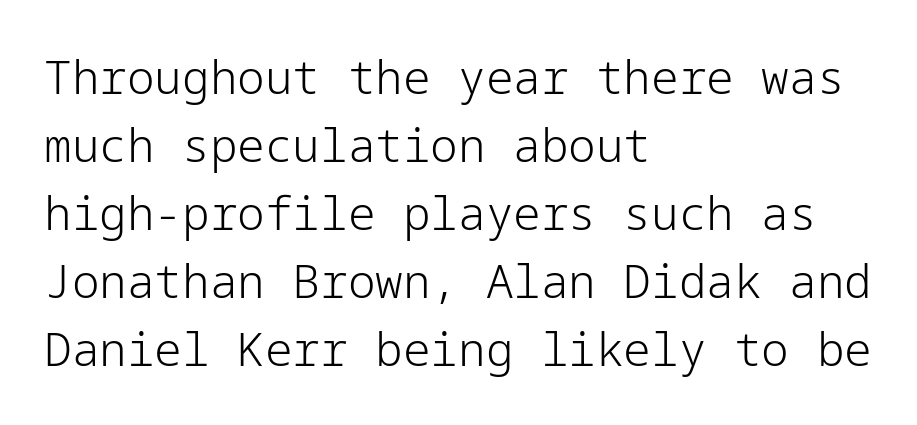
{"serif": "no", "italic": "no", "bold": "no", "weight": "light", "width": "normal", "stroke_contrast": "low", "x_height": "medium", "underline": "no", "align": "left", "line_spacing": "normal", "line_spacing_ratio": 1.48, "letter_spacing": "normal", "letter_spacing_em": 0.0, "glyph_px": 46}
